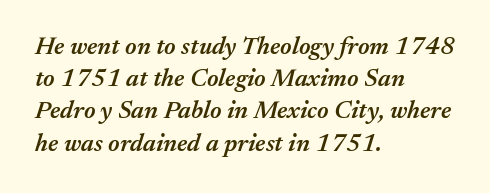
Q: Is the text bold? A: Semi-bold.
Q: Is the text italic (slanted)? A: Yes, it leans right by about 17 degrees.
Q: Is the text underlined? A: No.
Q: How is the paragraph aligned? A: Left-aligned.
Q: Is the spacing between letters normal or unusually wide? A: Normal.
Q: Is the spacing between lines tight, normal or loose? A: Normal.
